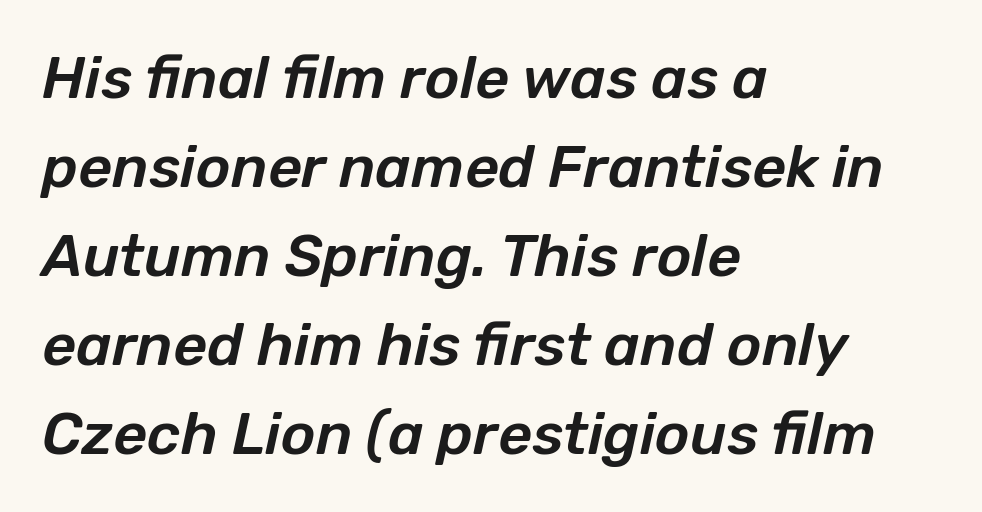
Q: Is the text italic (slanted)? A: Yes, it leans right by about 12 degrees.
Q: Is the text underlined? A: No.
Q: How is the paragraph aligned? A: Left-aligned.
Q: Is the spacing between letters normal or unusually wide? A: Normal.
Q: Is the spacing between lines tight, normal or loose? A: Normal.
Q: Width (condensed, normal, or wide)? A: Normal.
Q: Stroke contrast? A: Low.
Q: x-height? A: Medium.
Q: Monospaced? A: No.
